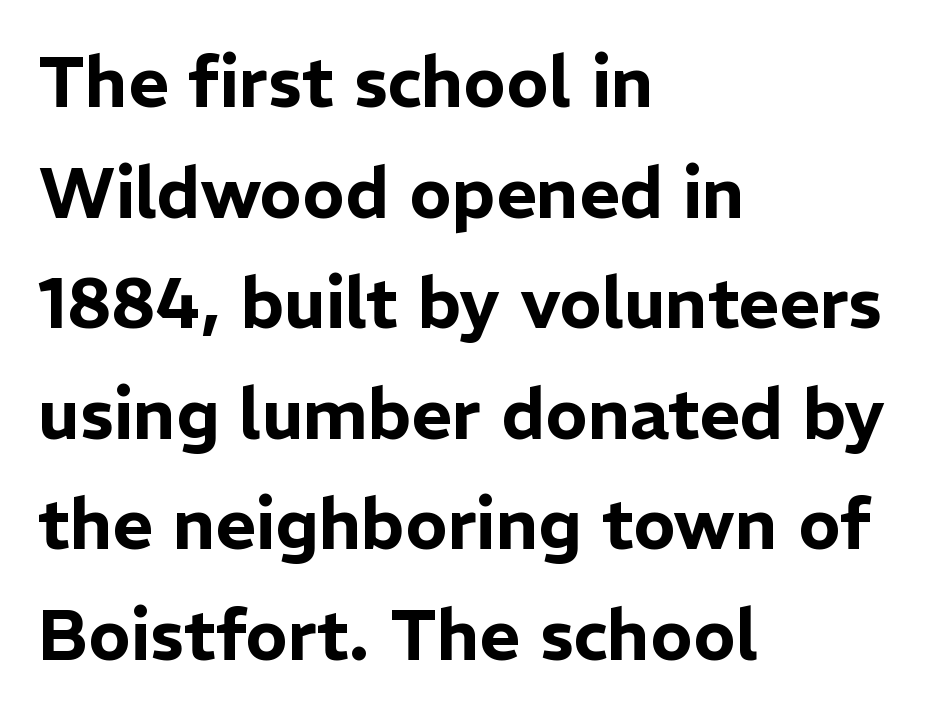
The axis of the letterforms is exactly vertical. What's the leading like? Ordinary, nothing unusual. Font category for this specimen: sans-serif. Visually the block forms a straight wall on the left and a jagged coastline on the right. Here the designer chose a conventional face with non-uniform glyph widths. The letterforms sit shoulder to shoulder at normal distance.
